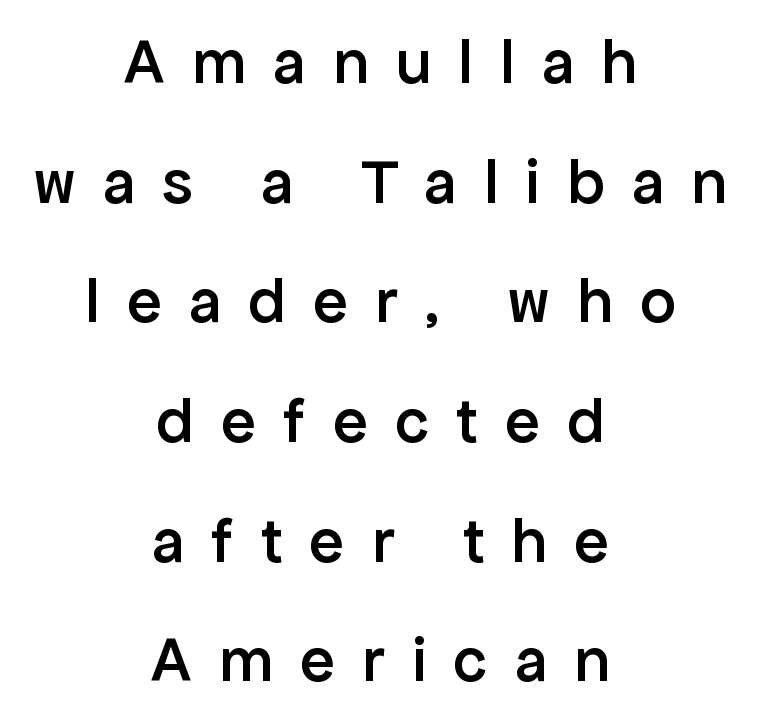
The image shows 64 px semibold sans-serif type, upright; set centered, line spacing 1.87x, unusually wide letter spacing (+0.43 em), not underlined; low stroke contrast and a medium x-height.
